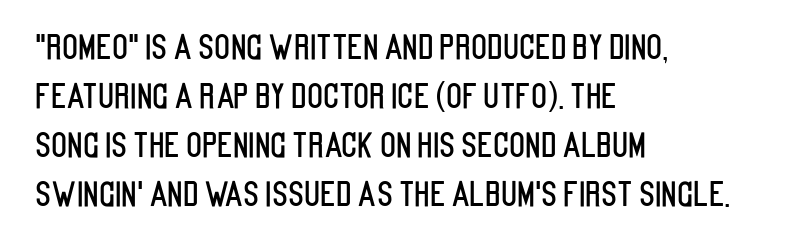
Ordinary non-slanted type is in use. Left-aligned paragraph, ragged on the right. Each letter keeps its own natural width here, so spacing adapts to shape. Compared with typical paragraphs, the rows here are spaced about the same.
